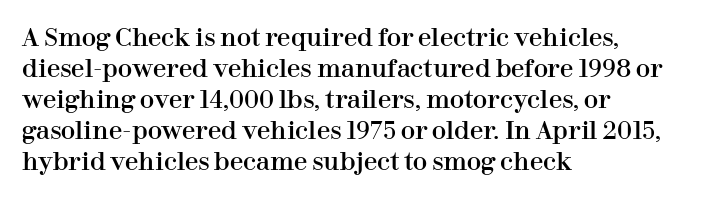
The image shows 24 px text type, upright; set left-aligned, normal line spacing (1.29x), normal letter spacing, not underlined.
